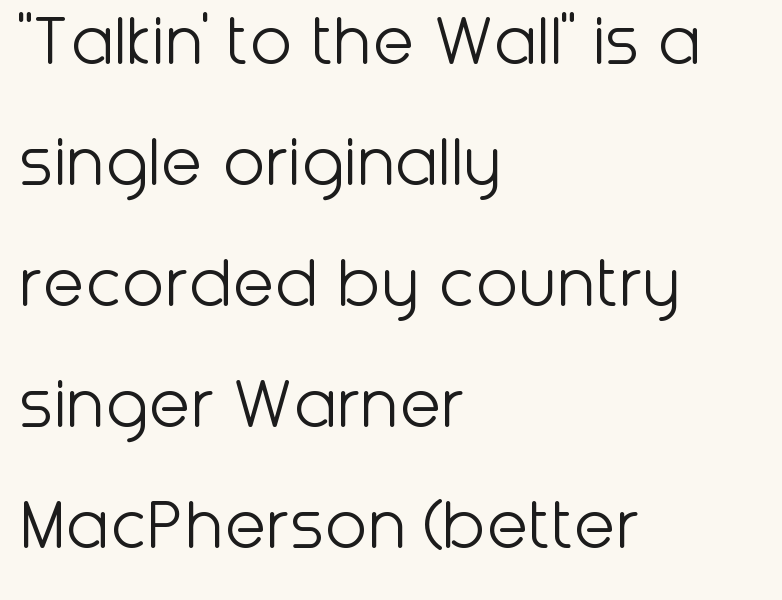
The cut favours lightness, reaching ordinary text weight at its darkest. The rendering uses natural spacing where letterforms have individual widths. Letterform terminals end flat and unadorned throughout the passage. This is roman type, the default non-slanted kind. This block has exactly the height ordinary leading produces.
